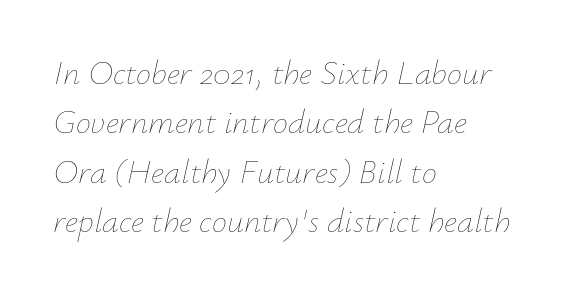
{"italic": "yes", "lean": "right", "slant_degrees": 12, "bold": "no", "weight": "thin", "width": "normal", "stroke_contrast": "low", "x_height": "small", "monospaced": "no", "underline": "no", "align": "left", "line_spacing": "normal", "line_spacing_ratio": 1.45, "letter_spacing": "normal", "letter_spacing_em": 0.0, "glyph_px": 34}
